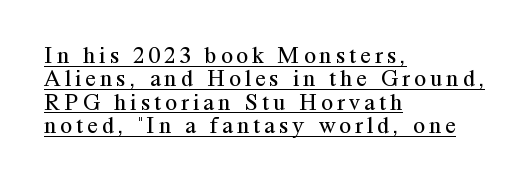
The image shows 24 px text type, upright; set left-aligned, tight line spacing (0.97x), underlined.
